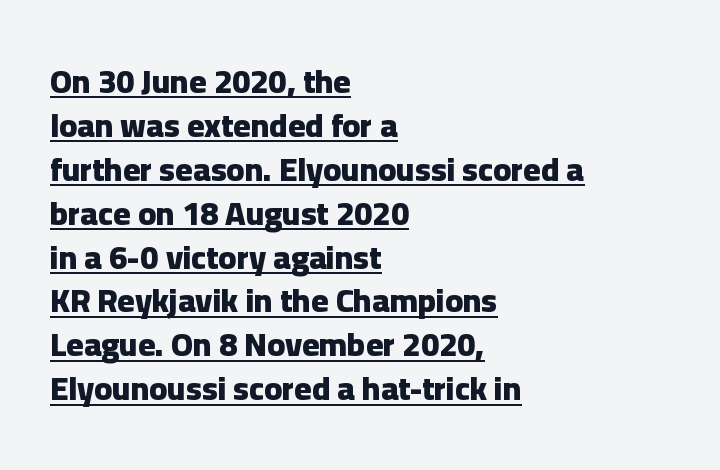
Q: Is the text bold? A: Yes.
Q: Is the text italic (slanted)? A: No, it is upright.
Q: Is the typeface a serif or a sans-serif typeface? A: Sans-serif.
Q: Is the text underlined? A: Yes.
Q: How is the paragraph aligned? A: Left-aligned.
Q: Is the spacing between letters normal or unusually wide? A: Normal.
Q: Is the spacing between lines tight, normal or loose? A: Normal.
Q: Width (condensed, normal, or wide)? A: Normal.
Q: Stroke contrast? A: Low.
Q: x-height? A: Medium.
Q: Monospaced? A: No.
